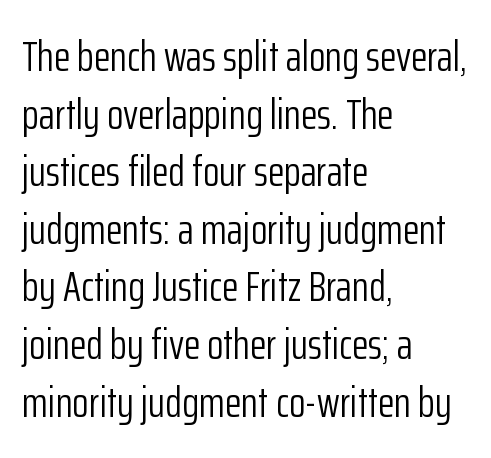
{"serif": "no", "italic": "no", "bold": "no", "weight": "light", "width": "condensed", "stroke_contrast": "low", "x_height": "medium", "monospaced": "no", "underline": "no", "align": "left", "line_spacing": "normal", "line_spacing_ratio": 1.34, "letter_spacing": "normal", "letter_spacing_em": 0.0, "glyph_px": 43}
